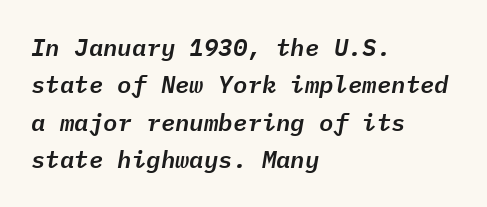
Q: Is the text italic (slanted)? A: Yes, it leans right by about 9 degrees.
Q: Is the text underlined? A: No.
Q: How is the paragraph aligned? A: Left-aligned.
Q: Is the spacing between letters normal or unusually wide? A: Normal.
Q: Is the spacing between lines tight, normal or loose? A: Normal.
